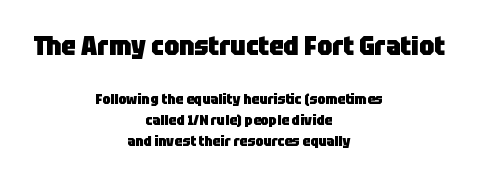
Q: Is the text bold? A: Yes.
Q: Is the text italic (slanted)? A: No, it is upright.
Q: Is the text underlined? A: No.
Q: How is the paragraph aligned? A: Centered.
Q: Is the spacing between letters normal or unusually wide? A: Normal.
Q: Is the spacing between lines tight, normal or loose? A: Normal.
Q: Which block of text is set in a larger size, the first (top) or the second (bottom)? A: The first (top) one.
